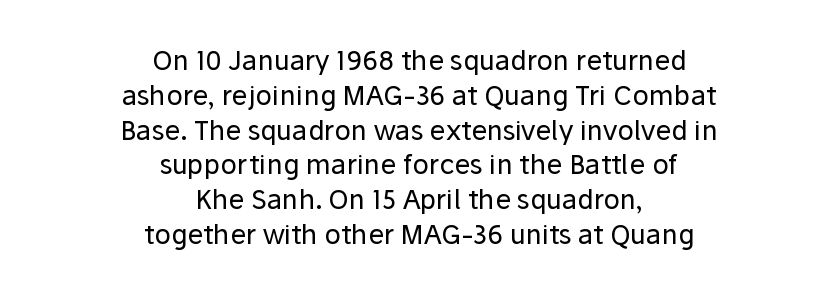
The image shows 27 px text type, upright; set centered, normal line spacing (1.29x), normal letter spacing, not underlined.
